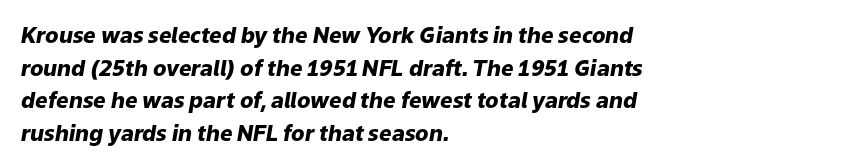
Anything drawn beneath the words? Only blank space. You could call the tracking neutral — neither tight nor loose. Whoever set this chose a conventional vertical rhythm. Designer's note — italics engaged.
